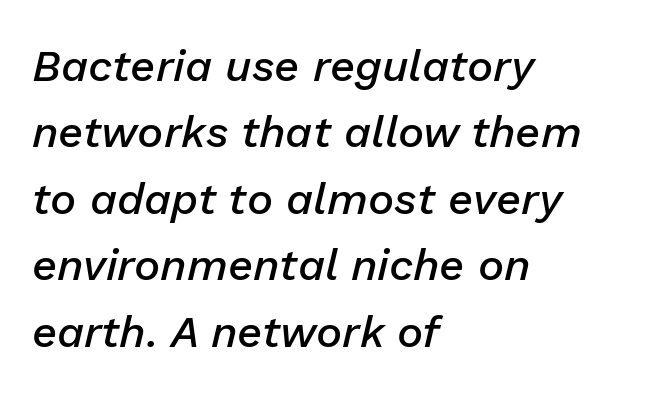
Q: Is the text bold? A: Semi-bold.
Q: Is the text italic (slanted)? A: Yes, it leans right by about 13 degrees.
Q: Is the text underlined? A: No.
Q: How is the paragraph aligned? A: Left-aligned.
Q: Is the spacing between letters normal or unusually wide? A: Normal.
Q: Is the spacing between lines tight, normal or loose? A: Normal.
Q: Width (condensed, normal, or wide)? A: Normal.
Q: Stroke contrast? A: Low.
Q: x-height? A: Medium.
Q: Monospaced? A: No.
